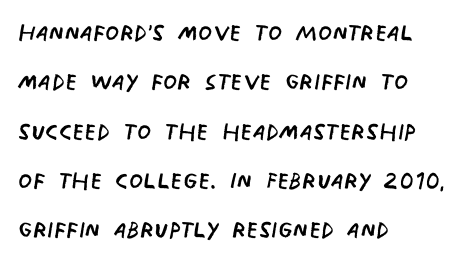
Classification — sans serif. Letters rest on an invisible, unmarked baseline. How are the letters spaced? Ordinarily, with no added tracking. Varying glyph widths throughout — classic text-font behaviour. Ink coverage per letter is moderate at most.
